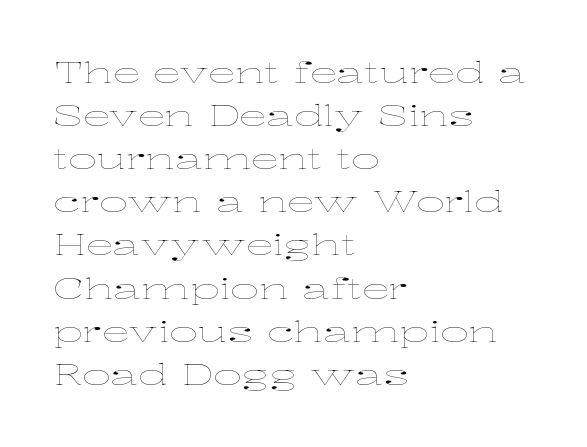
The image shows 28 px thin, wide type, upright; set left-aligned, normal line spacing (1.54x), normal letter spacing, not underlined; low stroke contrast and a medium x-height.
